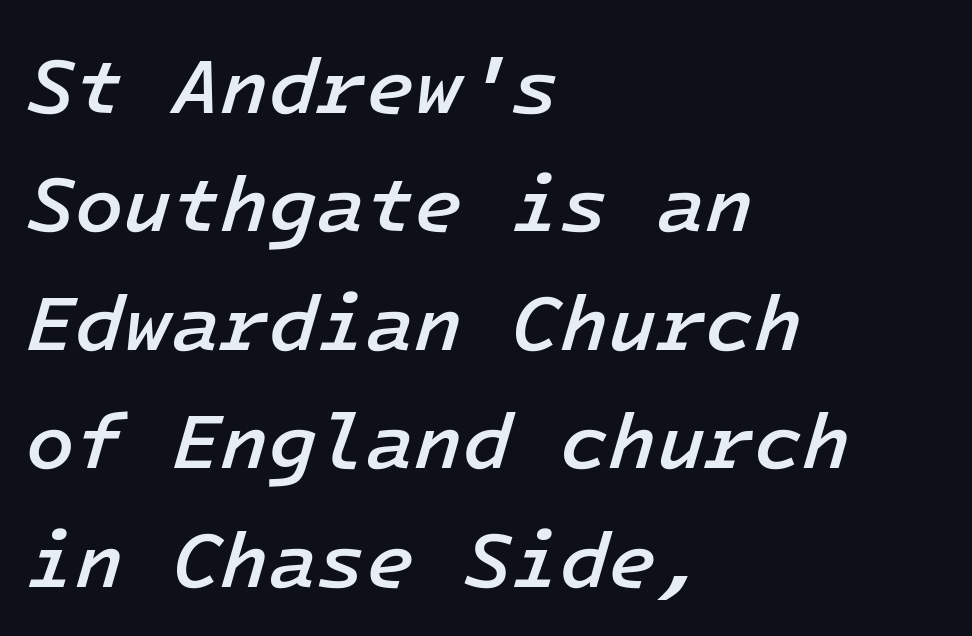
Q: Is the text bold? A: Semi-bold.
Q: Is the text italic (slanted)? A: Yes, it leans right by about 16 degrees.
Q: Is the text underlined? A: No.
Q: How is the paragraph aligned? A: Left-aligned.
Q: Is the spacing between letters normal or unusually wide? A: Normal.
Q: Is the spacing between lines tight, normal or loose? A: Normal.
Q: Width (condensed, normal, or wide)? A: Normal.
Q: Stroke contrast? A: Low.
Q: x-height? A: Medium.
Q: Monospaced? A: Yes.
